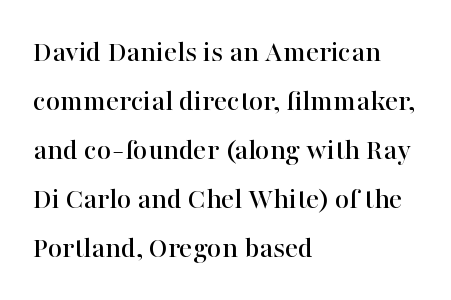
Horizontally, the lines are justified to the leading edge only. You could not count columns in this text — the font is proportionally spaced. Caption: standard tracking, unaltered. Type style note: has serifs. A clean baseline with only descenders dipping below it.
